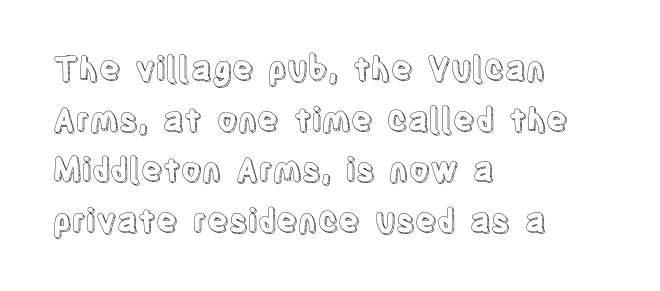
Q: Is the text italic (slanted)? A: No, it is upright.
Q: Is the text underlined? A: No.
Q: How is the paragraph aligned? A: Left-aligned.
Q: Is the spacing between letters normal or unusually wide? A: Normal.
Q: Is the spacing between lines tight, normal or loose? A: Normal.
Q: Width (condensed, normal, or wide)? A: Condensed.
Q: x-height? A: Large.
Q: Monospaced? A: No.
